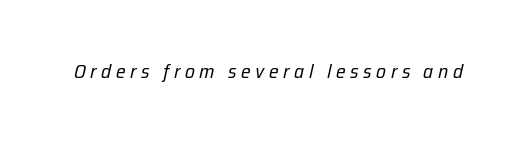
{"italic": "yes", "lean": "right", "slant_degrees": 12, "bold": "no", "underline": "no", "letter_spacing": "wide", "letter_spacing_em": 0.23, "glyph_px": 20}
